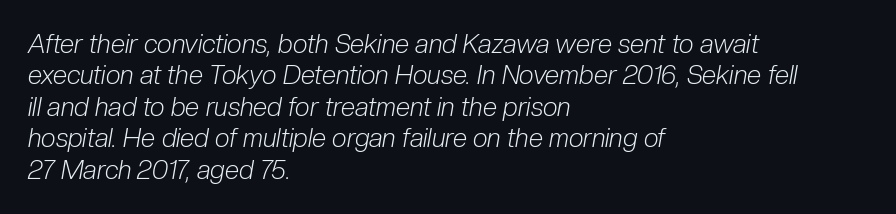
Q: Is the text bold? A: No.
Q: Is the text italic (slanted)? A: Yes, it leans right by about 10 degrees.
Q: Is the text underlined? A: No.
Q: How is the paragraph aligned? A: Left-aligned.
Q: Is the spacing between letters normal or unusually wide? A: Normal.
